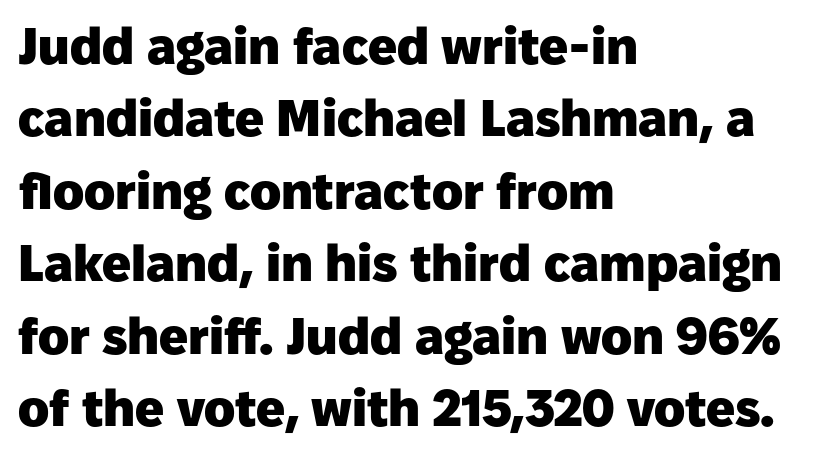
{"serif": "no", "italic": "no", "bold": "yes", "weight": "heavy", "width": "normal", "stroke_contrast": "low", "x_height": "medium", "monospaced": "no", "underline": "no", "align": "left", "line_spacing": "normal", "line_spacing_ratio": 1.42, "letter_spacing": "normal", "letter_spacing_em": 0.0, "glyph_px": 51}
